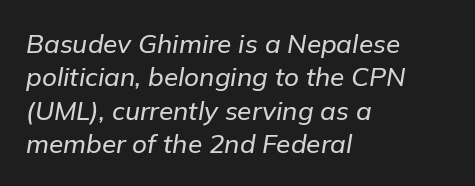
Summary of vertical rhythm: regular, with standard interline spacing. The paragraph shown leans on its left margin. Glyph-to-glyph distance matches everyday printed text. Words float on clear page, feet unadorned.
